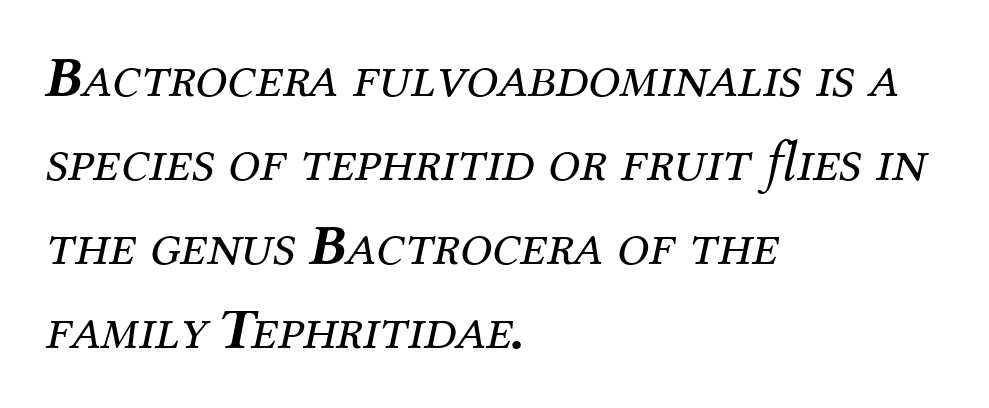
Varying glyph widths throughout — classic text-font behaviour. Does the type have serifs? Yes, each stem ends in a small foot. Honestly, the letter spacing is just normal — you wouldn't notice it. Descenders hang freely into open space.
